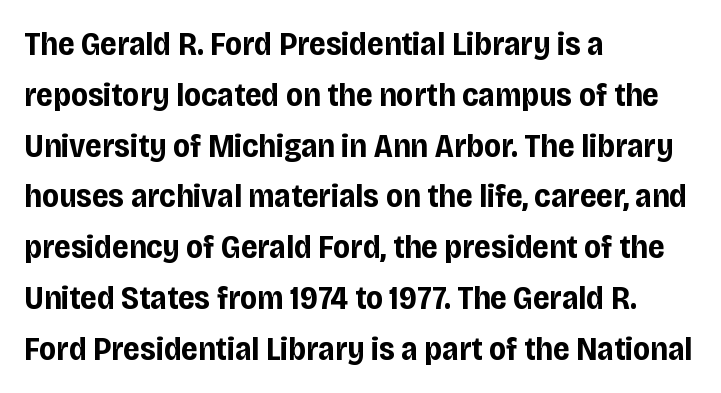
Rule under the text: the space is simply empty. Honestly, the row spacing looks completely unremarkable. Is the type bold? Yes — the strokes are clearly thick and heavy. Default kerning and tracking; the words read as compact shapes. This sample has the flowing, uneven cadence of proportional lettering.
